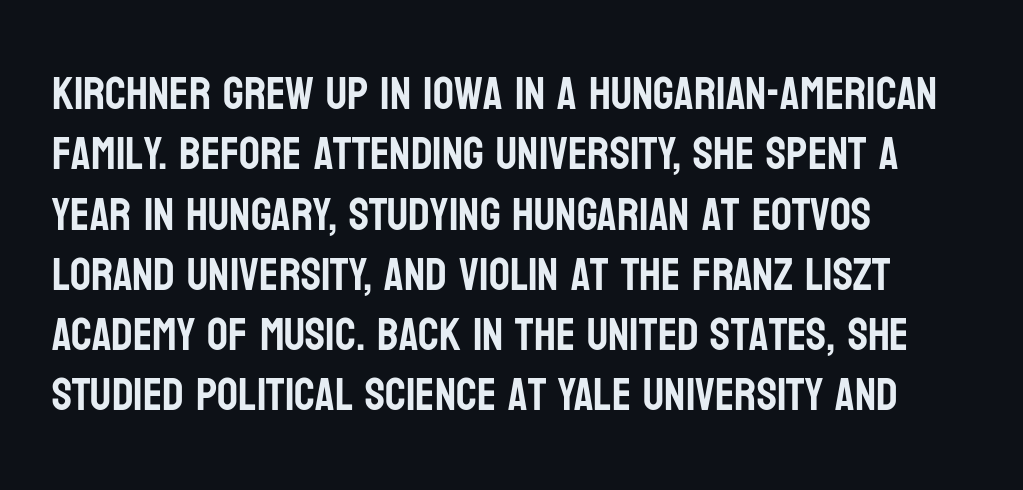
Q: Is the text italic (slanted)? A: No, it is upright.
Q: Is the typeface a serif or a sans-serif typeface? A: Sans-serif.
Q: Is the text underlined? A: No.
Q: How is the paragraph aligned? A: Left-aligned.
Q: Is the spacing between letters normal or unusually wide? A: Normal.
Q: Is the spacing between lines tight, normal or loose? A: Normal.
Q: Width (condensed, normal, or wide)? A: Condensed.
Q: Stroke contrast? A: Low.
Q: x-height? A: Large.
Q: Monospaced? A: No.
